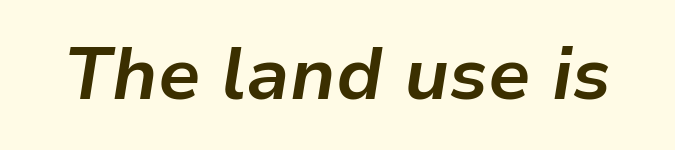
The image shows 73 px bold type, italic (leaning right); set normal letter spacing, not underlined; low stroke contrast and a medium x-height.
